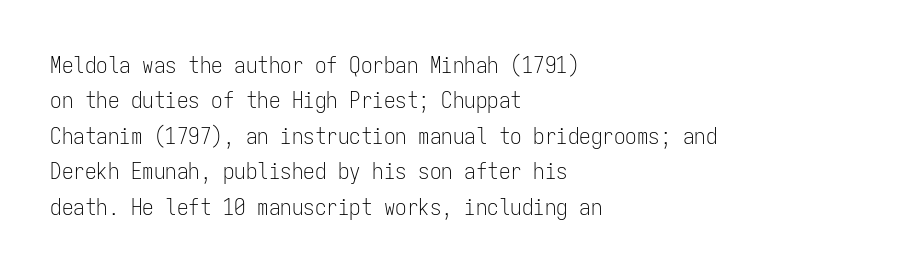
{"italic": "no", "bold": "no", "underline": "no", "align": "left", "line_spacing": "normal", "line_spacing_ratio": 1.54, "letter_spacing": "normal", "letter_spacing_em": 0.0, "glyph_px": 23}
